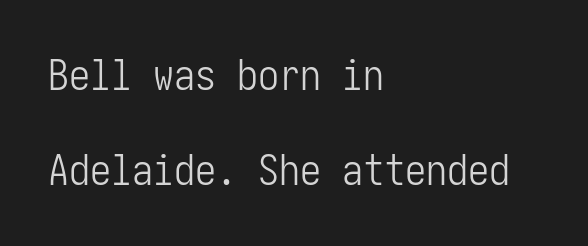
The image shows 42 px light, condensed sans-serif type, upright; set left-aligned, loose line spacing (2.27x), normal letter spacing, not underlined; low stroke contrast and a medium x-height.
